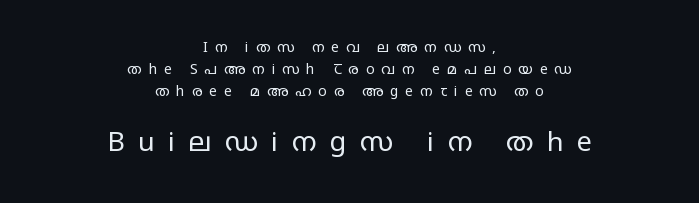
Italic? Not at all — the glyphs are vertical. Anything drawn beneath the words? Only blank space. Stroke thickness stays within the range of a standard reading face or lighter. These lines stack symmetrically, like a column narrowing and widening about its center. Line spacing here is normal.
